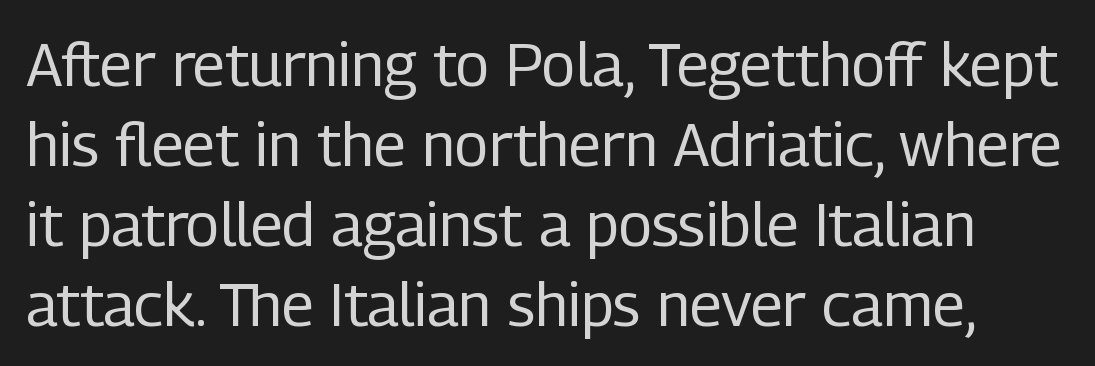
Is there any slant? The stems are plumb. The passage shown stacks its lines at a standard gap. Check where the strokes stop: nothing finishes them off — pure sans. The string is rendered with underlining switched off. Between one letter and the next there's only the usual sliver of space.
